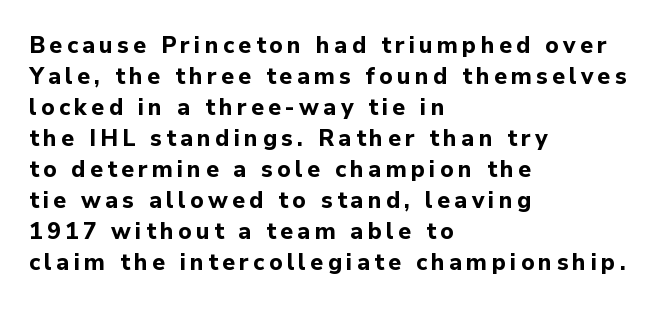
The image shows 23 px bold type, upright; set left-aligned, normal line spacing (1.35x), not underlined.
